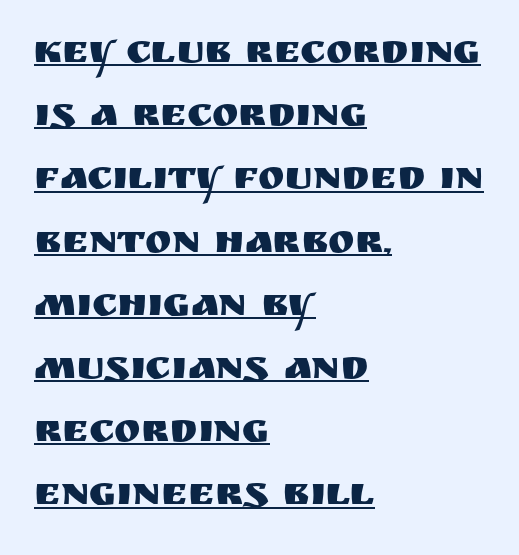
{"serif": "no", "italic": "no", "width": "normal", "stroke_contrast": "medium", "x_height": "large", "monospaced": "no", "underline": "yes", "align": "left", "line_spacing": "normal", "line_spacing_ratio": 1.58, "letter_spacing": "normal", "letter_spacing_em": 0.0, "glyph_px": 40}
